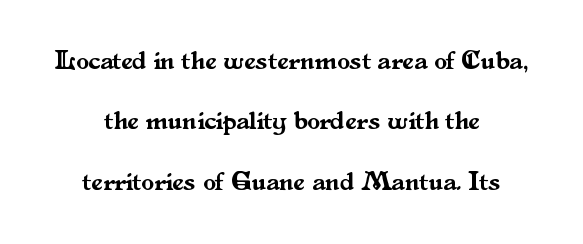
{"italic": "no", "underline": "no", "align": "center", "line_spacing": "loose", "line_spacing_ratio": 2.32, "letter_spacing": "normal", "letter_spacing_em": 0.0, "glyph_px": 26}
